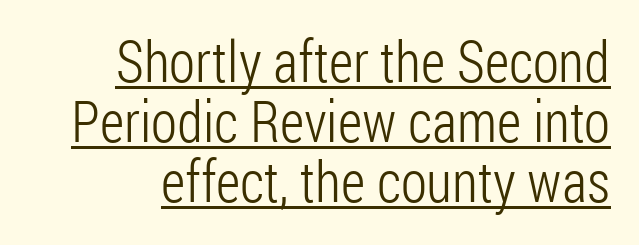
Q: Is the text bold? A: No.
Q: Is the text italic (slanted)? A: No, it is upright.
Q: Is the typeface a serif or a sans-serif typeface? A: Sans-serif.
Q: Is the text underlined? A: Yes.
Q: Is the spacing between letters normal or unusually wide? A: Normal.
Q: Is the spacing between lines tight, normal or loose? A: Tight.
Q: Width (condensed, normal, or wide)? A: Condensed.
Q: Stroke contrast? A: Low.
Q: x-height? A: Medium.
Q: Monospaced? A: No.
